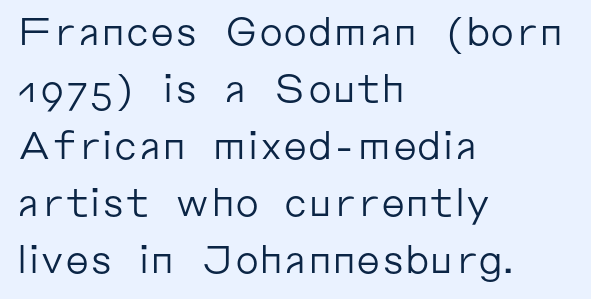
The image shows 38 px regular-weight sans-serif type, upright; set left-aligned, normal line spacing (1.5x), normal letter spacing, not underlined; low stroke contrast and a medium x-height.
